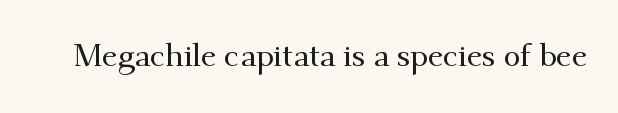
Q: Is the text italic (slanted)? A: No, it is upright.
Q: Is the typeface a serif or a sans-serif typeface? A: Serif.
Q: Is the text underlined? A: No.
Q: Is the spacing between letters normal or unusually wide? A: Normal.
Q: Width (condensed, normal, or wide)? A: Normal.
Q: Stroke contrast? A: Medium.
Q: x-height? A: Small.
Q: Monospaced? A: No.
